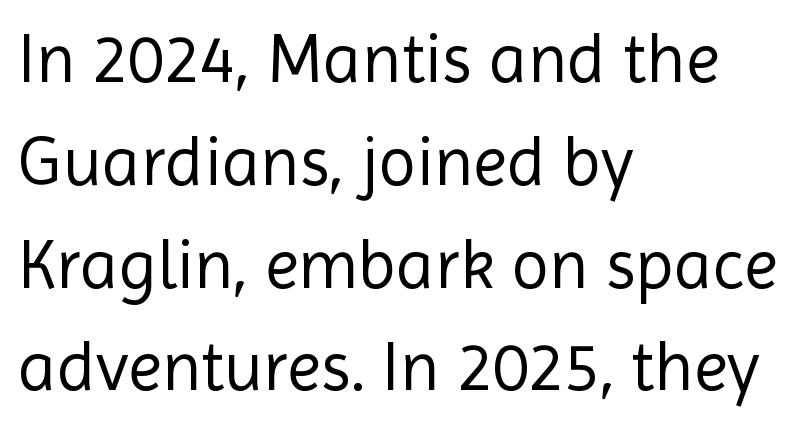
The image shows 69 px regular-weight sans-serif type, upright; set left-aligned, normal line spacing (1.49x), normal letter spacing, not underlined; a medium x-height.
